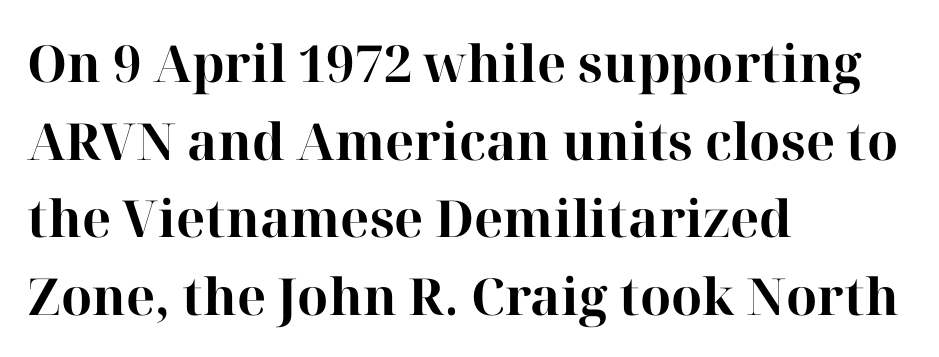
The image shows 51 px bold serif type, upright; set left-aligned, normal line spacing (1.52x), normal letter spacing, not underlined; high stroke contrast and a medium x-height.
